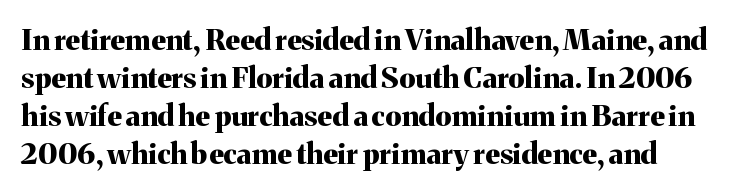
Just letters on the line, the space beneath them empty. This sample uses plain, unmodified letter spacing. Bold? Absolutely — the strokes are thick and heavy. Italic: no, the glyphs are upright roman. Rows of type keep a routine distance in the vertical direction.
